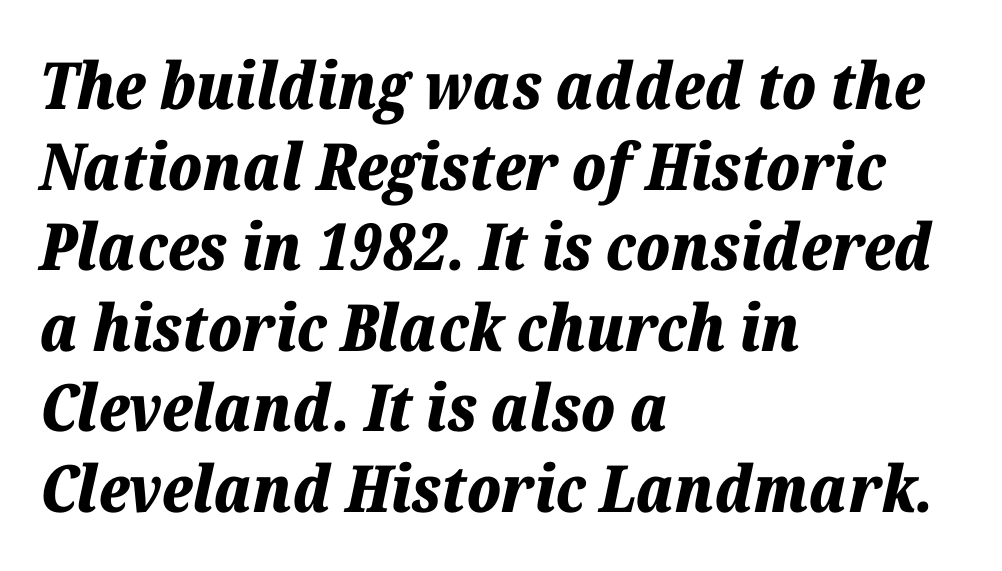
Yep, that's italic — everything's leaning. Does extra space separate the letters? No, they use regular spacing. Spacing verdict: proportional, widths tailored to each character. Horizontally, the lines are justified to the leading edge only.
